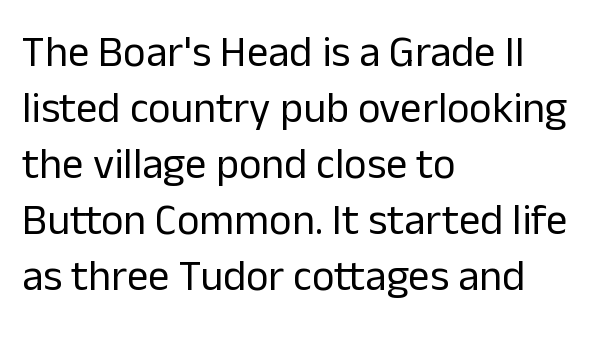
Q: Is the text bold? A: No.
Q: Is the text italic (slanted)? A: No, it is upright.
Q: Is the typeface a serif or a sans-serif typeface? A: Sans-serif.
Q: Is the text underlined? A: No.
Q: How is the paragraph aligned? A: Left-aligned.
Q: Is the spacing between letters normal or unusually wide? A: Normal.
Q: Is the spacing between lines tight, normal or loose? A: Normal.
Q: Width (condensed, normal, or wide)? A: Normal.
Q: Stroke contrast? A: Low.
Q: x-height? A: Medium.
Q: Monospaced? A: No.
